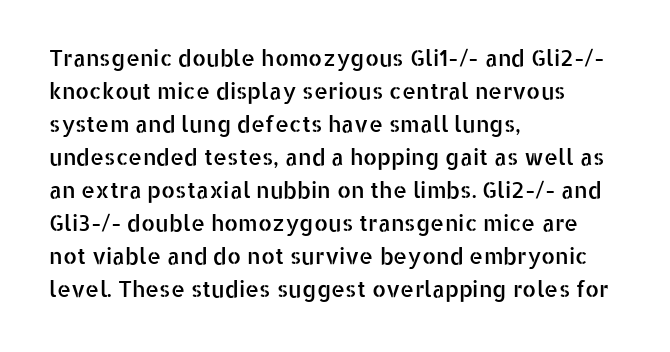
{"italic": "no", "underline": "no", "align": "left", "line_spacing": "normal", "line_spacing_ratio": 1.5, "letter_spacing": "normal", "letter_spacing_em": 0.0, "glyph_px": 22}
